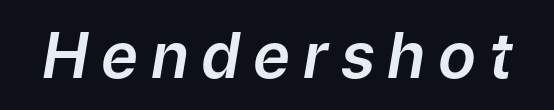
Q: Is the text italic (slanted)? A: Yes, it leans right by about 9 degrees.
Q: Is the text underlined? A: No.
Q: Is the spacing between letters normal or unusually wide? A: Unusually wide.
Q: Width (condensed, normal, or wide)? A: Normal.
Q: Stroke contrast? A: Low.
Q: x-height? A: Medium.
Q: Monospaced? A: No.
